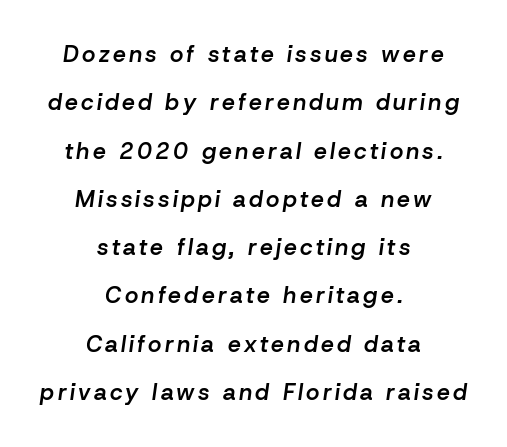
Horizontal alignment here is central, giving a formal, balanced look. These lines carry some extra weight — a demibold, not a full bold. This block would shrink considerably if given ordinary leading; it's expanded now. Letters rest on an invisible, unmarked baseline.
